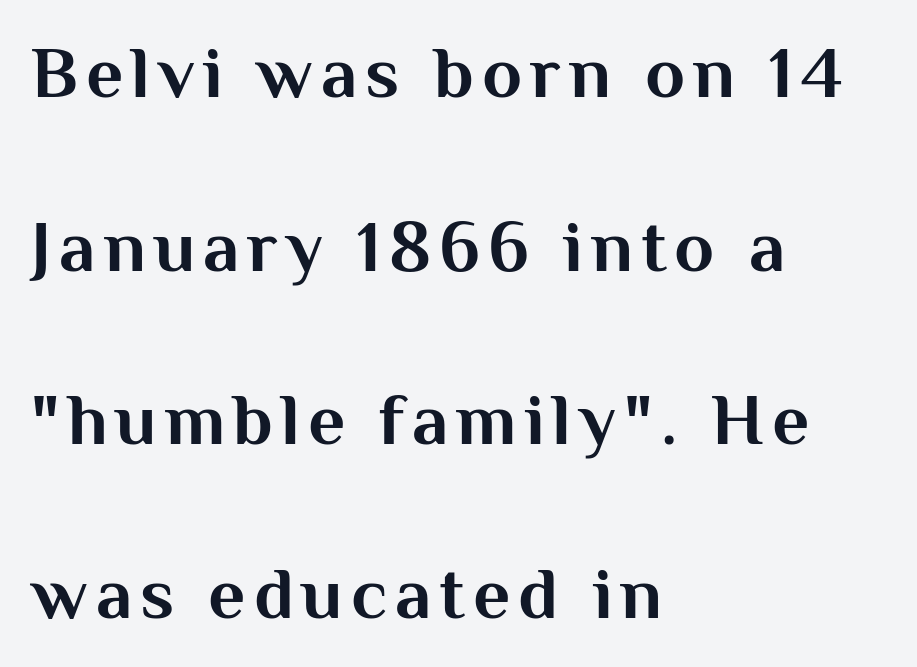
{"serif": "no", "italic": "no", "bold": "yes", "weight": "bold", "width": "normal", "stroke_contrast": "medium", "x_height": "medium", "monospaced": "no", "underline": "no", "align": "left", "line_spacing": "loose", "line_spacing_ratio": 2.38, "glyph_px": 73}
